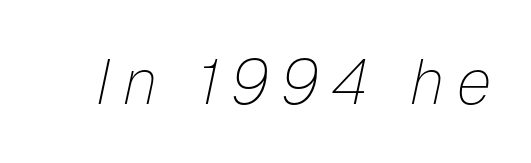
The image shows 63 px thin type, italic (leaning right); set unusually wide letter spacing (+0.2 em), not underlined; low stroke contrast and a medium x-height.
